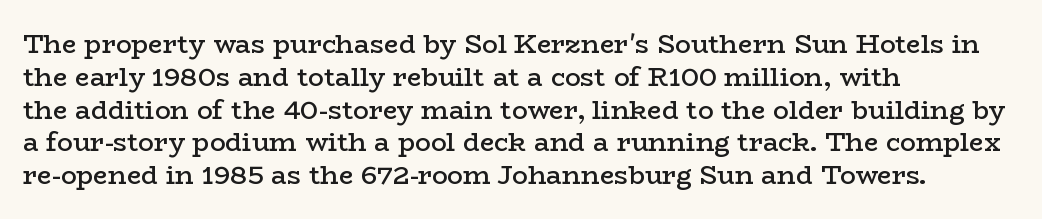
The image shows 26 px text type, upright; set left-aligned, normal line spacing (1.26x), normal letter spacing, not underlined.
